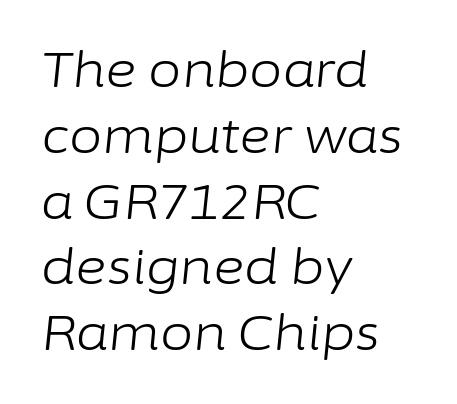
{"italic": "yes", "lean": "right", "slant_degrees": 6, "bold": "no", "weight": "light", "width": "normal", "stroke_contrast": "low", "x_height": "medium", "monospaced": "no", "underline": "no", "align": "left", "line_spacing": "normal", "line_spacing_ratio": 1.37, "letter_spacing": "normal", "letter_spacing_em": 0.0, "glyph_px": 48}
